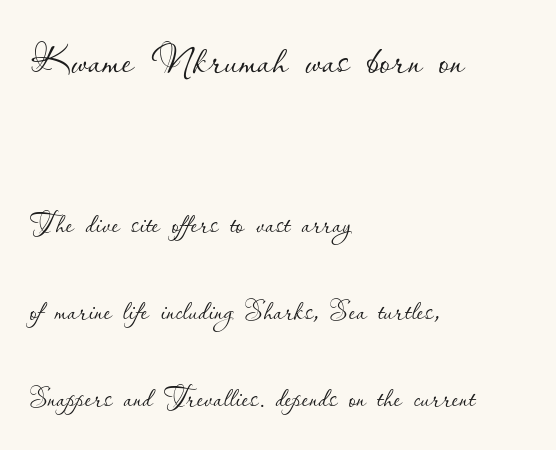
Q: Is the text bold? A: No.
Q: Is the text italic (slanted)? A: Yes.
Q: Is the text underlined? A: No.
Q: How is the paragraph aligned? A: Left-aligned.
Q: Is the spacing between letters normal or unusually wide? A: Normal.
Q: Is the spacing between lines tight, normal or loose? A: Loose.
Q: Which block of text is set in a larger size, the first (top) or the second (bottom)? A: The first (top) one.
Q: Width (condensed, normal, or wide)? A: Normal.
Q: Stroke contrast? A: Low.
Q: x-height? A: Small.
Q: Monospaced? A: No.
